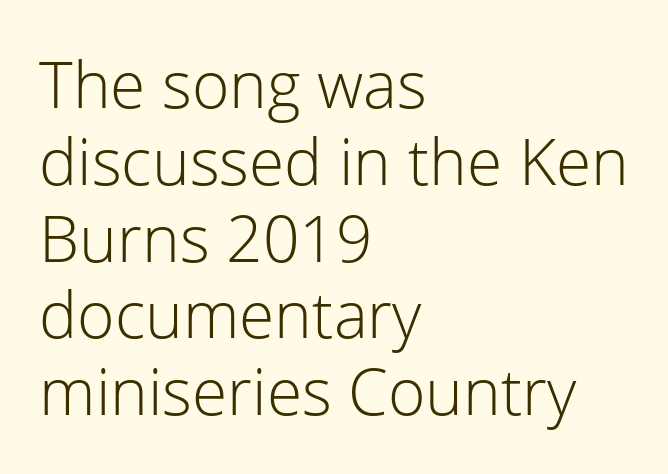
Q: Is the text bold? A: No.
Q: Is the text italic (slanted)? A: No, it is upright.
Q: Is the typeface a serif or a sans-serif typeface? A: Sans-serif.
Q: Is the text underlined? A: No.
Q: How is the paragraph aligned? A: Left-aligned.
Q: Is the spacing between letters normal or unusually wide? A: Normal.
Q: Width (condensed, normal, or wide)? A: Normal.
Q: Stroke contrast? A: Low.
Q: x-height? A: Medium.
Q: Monospaced? A: No.
